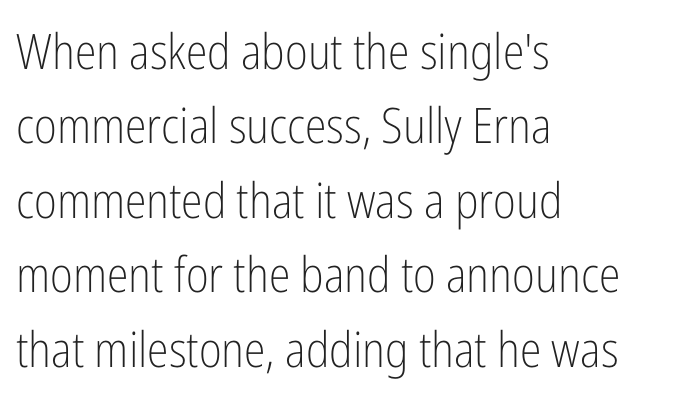
{"serif": "no", "italic": "no", "bold": "no", "weight": "light", "width": "condensed", "stroke_contrast": "low", "x_height": "medium", "monospaced": "no", "underline": "no", "align": "left", "line_spacing": "normal", "line_spacing_ratio": 1.52, "letter_spacing": "normal", "letter_spacing_em": 0.0, "glyph_px": 49}
